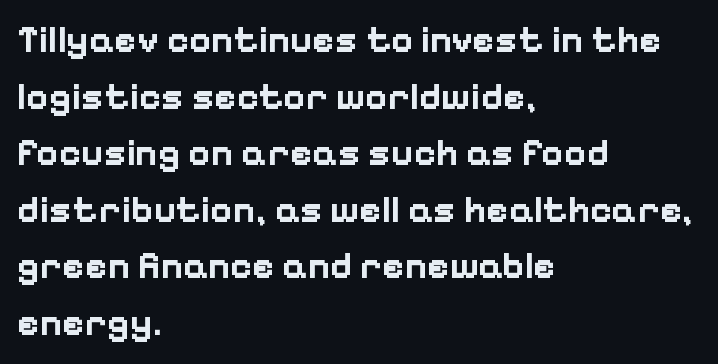
Visually the block forms a straight wall on the left and a jagged coastline on the right. This is sans-serif lettering, the kind often seen on screens and signage. If you drew a line through each stem, it would be perfectly vertical. The rendering keeps characters at their native spacing. Unmarked baselines from the first word to the last.
